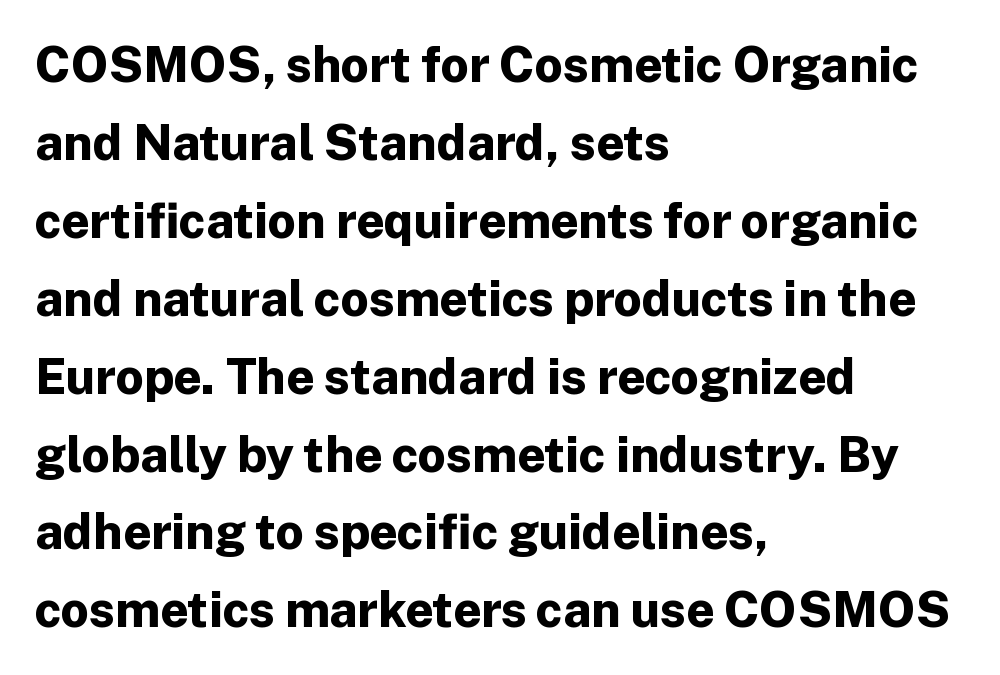
Q: Is the text bold? A: Yes.
Q: Is the text italic (slanted)? A: No, it is upright.
Q: Is the typeface a serif or a sans-serif typeface? A: Sans-serif.
Q: Is the text underlined? A: No.
Q: How is the paragraph aligned? A: Left-aligned.
Q: Is the spacing between letters normal or unusually wide? A: Normal.
Q: Is the spacing between lines tight, normal or loose? A: Normal.
Q: Width (condensed, normal, or wide)? A: Normal.
Q: Stroke contrast? A: Low.
Q: x-height? A: Medium.
Q: Monospaced? A: No.
